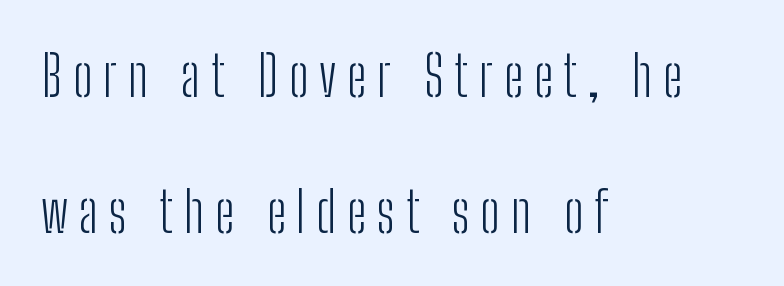
The ragged edge is on the right, which tells us the setting is flush left. Notice how the stems are strictly vertical — no italics here. Quick note: underline off. You could not count columns in this text — the font is proportionally spaced.
